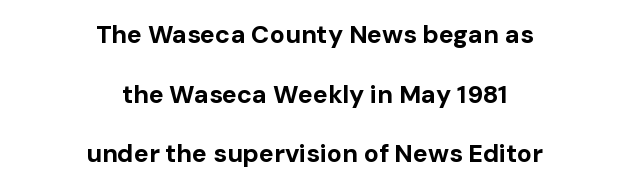
Compared with typical body copy, the letter spacing here is the same. Underlining? Definitely not there. The designer dialed line spacing up above the default. A centered setting, common on invitations and titles, is used for this passage. Ascenders rise straight up at ninety degrees. In terms of weight, the rendering is a true, heavy bold.
